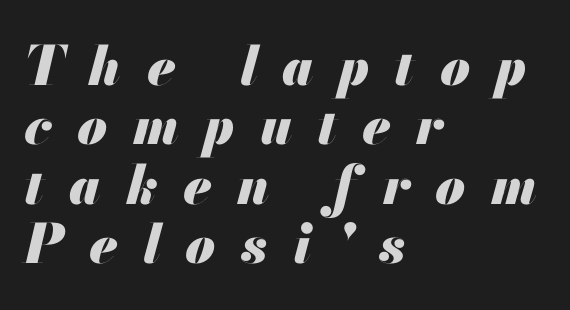
The image shows 54 px heavy type, italic (leaning right); set left-aligned, tight line spacing (1.1x), unusually wide letter spacing (+0.47 em), not underlined; medium stroke contrast and a small x-height.
